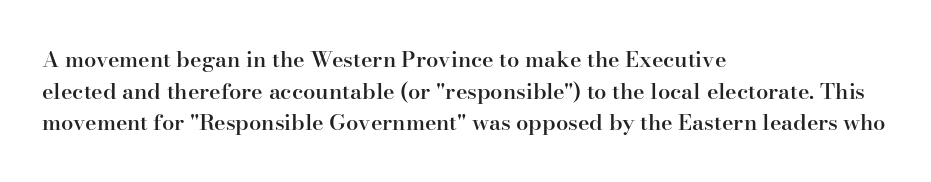
{"italic": "no", "bold": "semi", "underline": "no", "align": "left", "line_spacing": "normal", "line_spacing_ratio": 1.44, "letter_spacing": "normal", "letter_spacing_em": 0.0, "glyph_px": 22}
